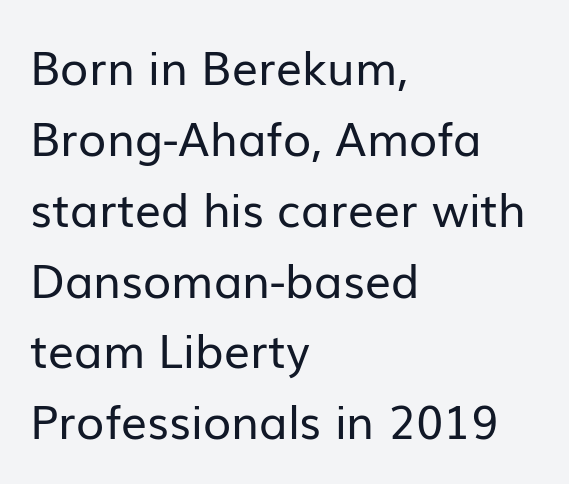
Which margin do the lines hug? The left one — the right edge is uneven. Look at the bottom of the vertical strokes: they stop flat, with no serifs. The baseline area is clear. The vertical gap from one line to the next is medium. Tracking here is standard; glyphs follow each other at the usual distance. Italic? Not at all — the glyphs are vertical.
